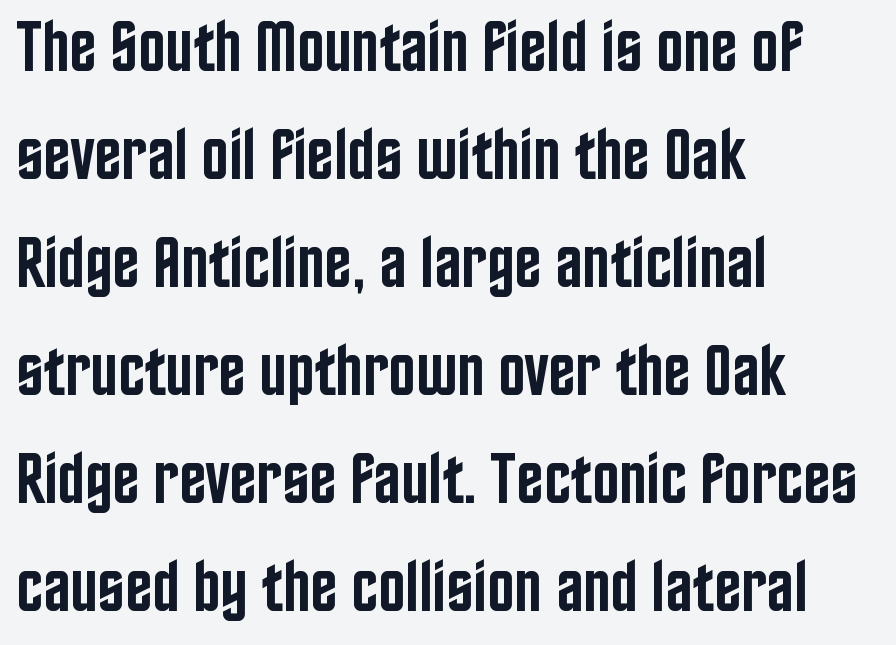
This sample has the flowing, uneven cadence of proportional lettering. All the whitespace from short lines collects on the right. Nope, no serifs anywhere on these letters. Weight: semibold (demi).
